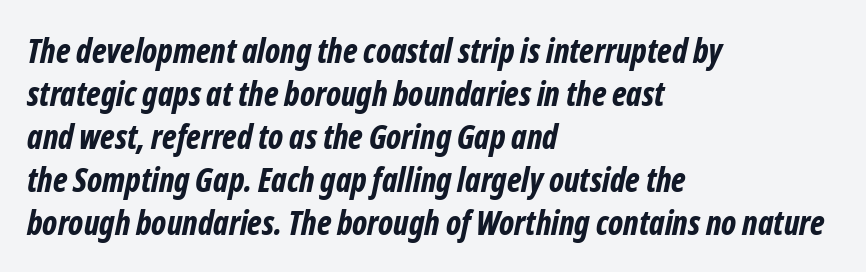
You'd pick this weight for a headline — it's a proper bold. The glyphs look as if they've been sheared to an angle. Decoration check: the copy has no underline. What's the leading like? Ordinary, nothing unusual. One-word summary of the alignment: left. In terms of letterspacing, this is plain default setting.
